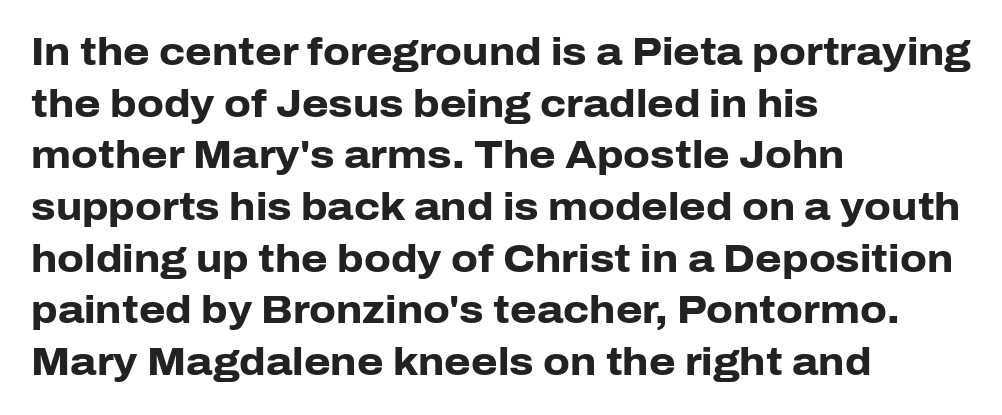
The lettering stays uniformly vertical, giving the passage a roman look. The strip under each line holds only bare page. Observe the absence of serifs on each vertical stroke in this sample. Summary of weight: heavy, a full bold. The line-height multiplier appears to be the usual default.
